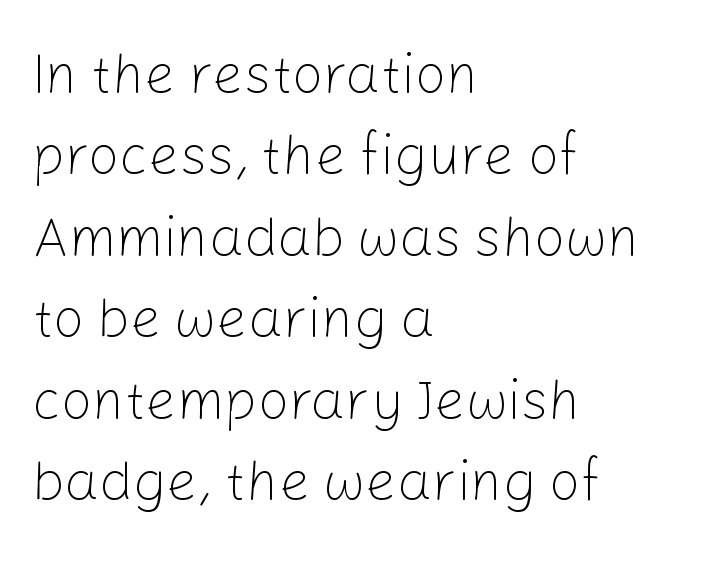
Unlike a traditional serif, this face leaves its strokes unadorned. Line beginnings align vertically; line endings do not. Here the designer chose a conventional face with non-uniform glyph widths. The foot of each line stays bare and open. Vertical stems look standard width or narrower in stroke. Observe the ordinary spacing: letters are neighbours, not strangers.
